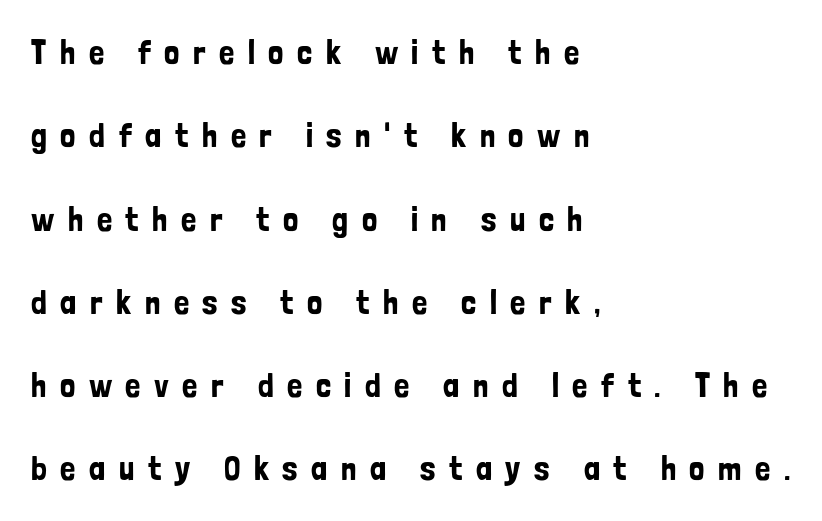
{"serif": "no", "italic": "no", "width": "condensed", "stroke_contrast": "low", "x_height": "medium", "monospaced": "no", "underline": "no", "align": "left", "line_spacing": "loose", "line_spacing_ratio": 2.45, "letter_spacing": "wide", "letter_spacing_em": 0.4, "glyph_px": 34}
